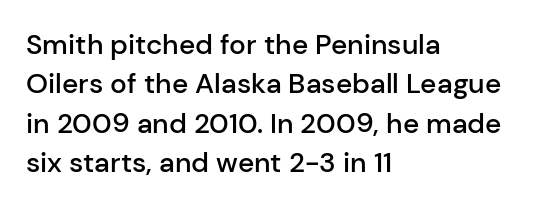
{"serif": "no", "italic": "no", "bold": "semi", "weight": "semibold", "width": "normal", "stroke_contrast": "low", "x_height": "medium", "monospaced": "no", "underline": "no", "align": "left", "line_spacing": "normal", "line_spacing_ratio": 1.41, "letter_spacing": "normal", "letter_spacing_em": 0.0, "glyph_px": 28}
